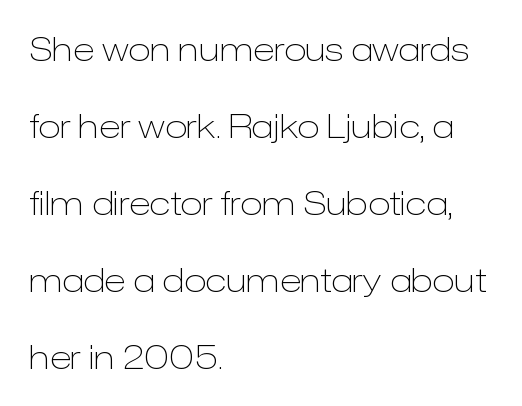
The image shows 33 px light sans-serif type, upright; set left-aligned, loose line spacing (2.33x), normal letter spacing, not underlined; low stroke contrast and a medium x-height.
